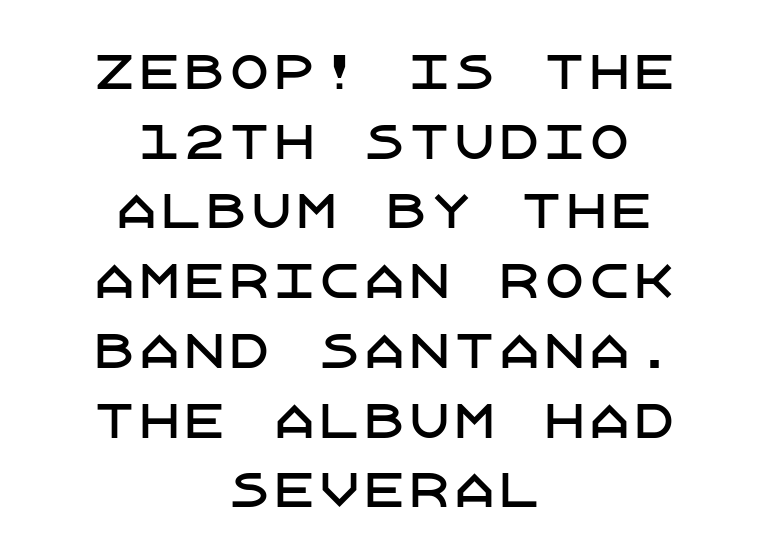
Italic: no, the glyphs are upright roman. Classification — sans serif. A bare baseline throughout the passage. The passage is arranged like a title page — every line centered. Compared with typical paragraphs, the rows here are spaced about the same.
